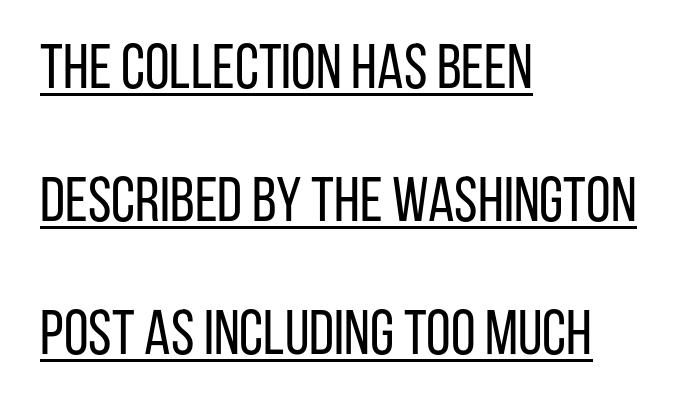
{"serif": "no", "italic": "no", "bold": "no", "weight": "regular", "width": "condensed", "stroke_contrast": "low", "x_height": "large", "monospaced": "no", "underline": "yes", "align": "left", "line_spacing": "loose", "line_spacing_ratio": 2.11, "letter_spacing": "normal", "letter_spacing_em": 0.0, "glyph_px": 63}
